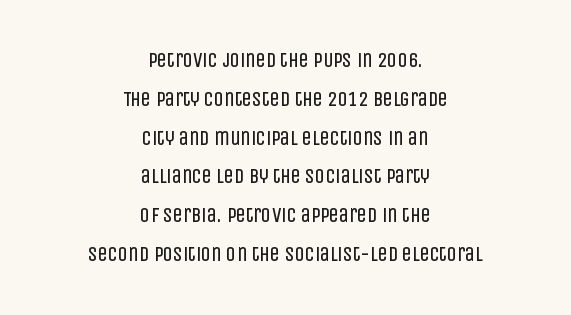
Q: Is the text bold? A: No.
Q: Is the text italic (slanted)? A: No, it is upright.
Q: Is the text underlined? A: No.
Q: How is the paragraph aligned? A: Centered.
Q: Is the spacing between letters normal or unusually wide? A: Normal.
Q: Is the spacing between lines tight, normal or loose? A: Loose.
